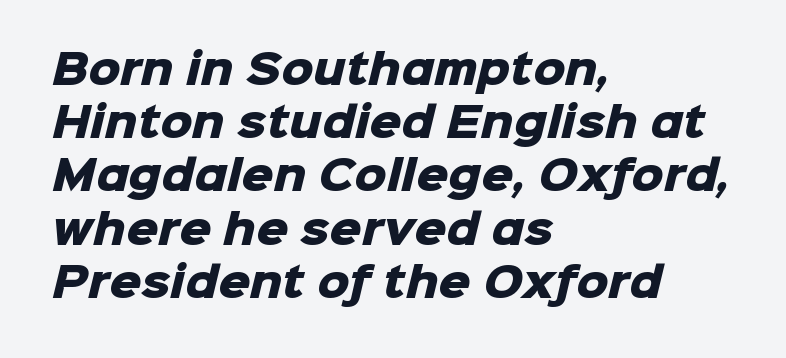
The image shows 40 px heavy sans-serif type; set left-aligned, normal line spacing (1.33x), normal letter spacing, not underlined; low stroke contrast and a medium x-height.
